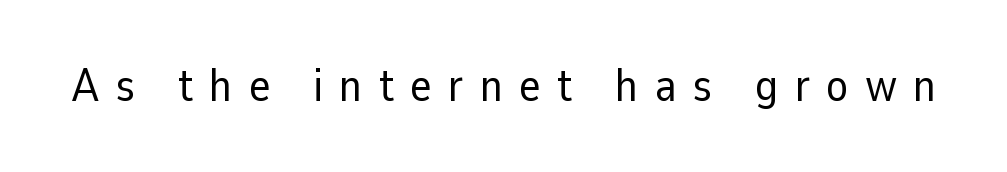
Posture: straight, roman, zero tilt. Words appear elongated and porous because spacing is wide. Serif or sans? Sans — the stroke terminals are bare. Looks like regular typesetting: each glyph gets only the width it needs. Decoration check: the copy has no underline.
